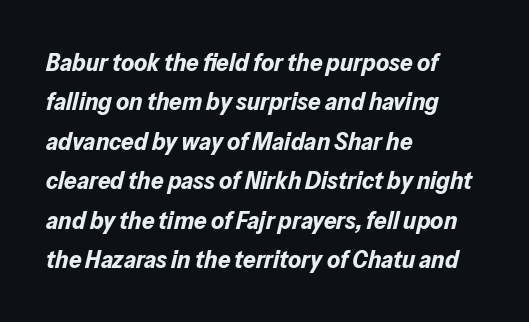
The gaps between neighbouring characters are ordinary and unremarkable. Rows of type keep a routine distance in the vertical direction. Heavy, bold letterforms. Type without underlining.
